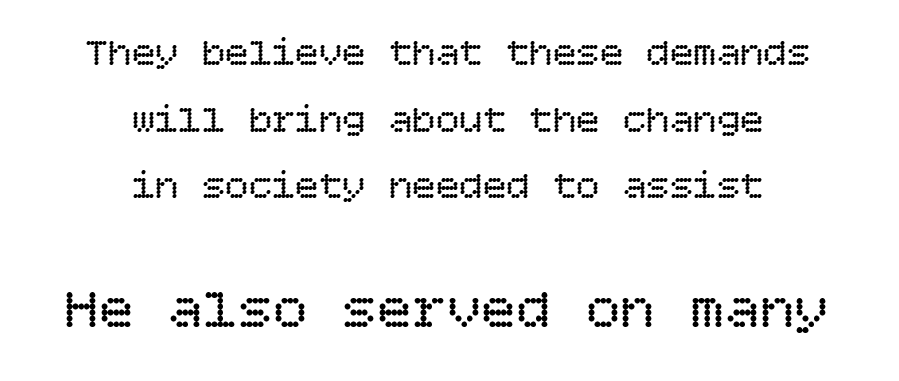
The lower block of text is set noticeably larger than the block above it. Notice how the passage keeps no hard edge, just a central spine. Plain, unruled lines of type. Compared with typical body copy, the letter spacing here is the same.
